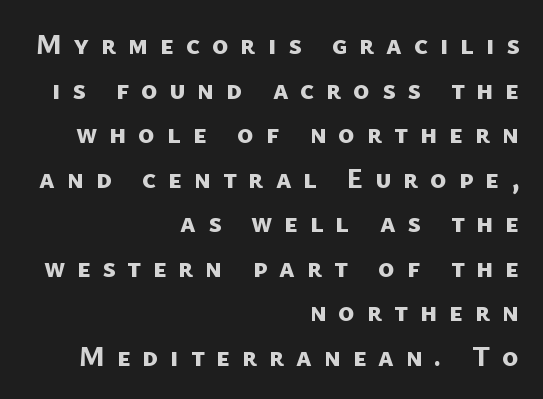
The image shows 28 px bold sans-serif type; set right-aligned, normal line spacing (1.59x), unusually wide letter spacing (+0.42 em), not underlined; low stroke contrast and a medium x-height.
